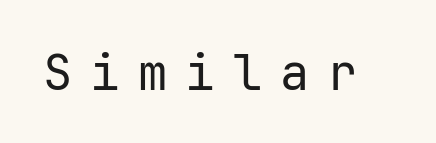
Q: Is the text bold? A: No.
Q: Is the text italic (slanted)? A: No, it is upright.
Q: Is the typeface a serif or a sans-serif typeface? A: Sans-serif.
Q: Is the text underlined? A: No.
Q: Is the spacing between letters normal or unusually wide? A: Unusually wide.
Q: Width (condensed, normal, or wide)? A: Normal.
Q: Stroke contrast? A: Low.
Q: x-height? A: Medium.
